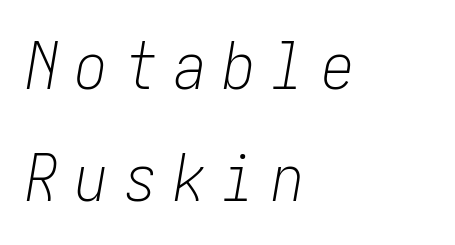
Q: Is the text bold? A: No.
Q: Is the text italic (slanted)? A: Yes, it leans right by about 10 degrees.
Q: Is the text underlined? A: No.
Q: How is the paragraph aligned? A: Left-aligned.
Q: Is the spacing between letters normal or unusually wide? A: Unusually wide.
Q: Width (condensed, normal, or wide)? A: Condensed.
Q: Stroke contrast? A: Low.
Q: x-height? A: Medium.
